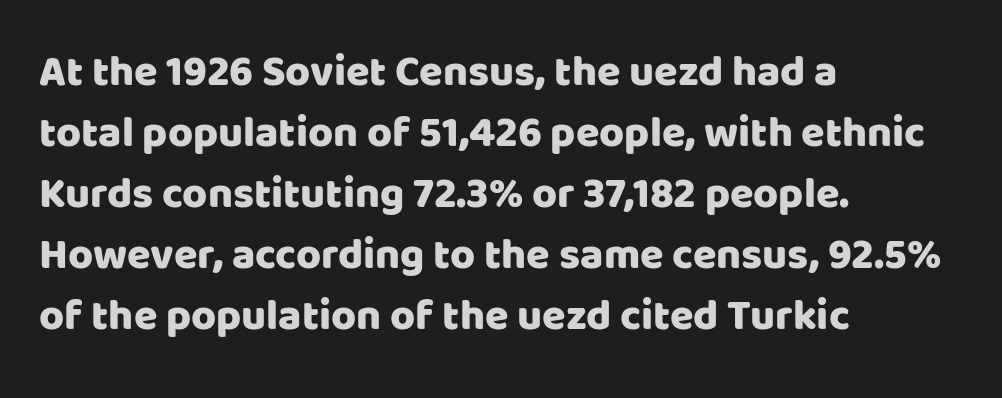
Q: Is the text italic (slanted)? A: No, it is upright.
Q: Is the typeface a serif or a sans-serif typeface? A: Sans-serif.
Q: Is the text underlined? A: No.
Q: How is the paragraph aligned? A: Left-aligned.
Q: Is the spacing between letters normal or unusually wide? A: Normal.
Q: Is the spacing between lines tight, normal or loose? A: Normal.
Q: Width (condensed, normal, or wide)? A: Normal.
Q: Stroke contrast? A: Low.
Q: x-height? A: Large.
Q: Monospaced? A: No.
